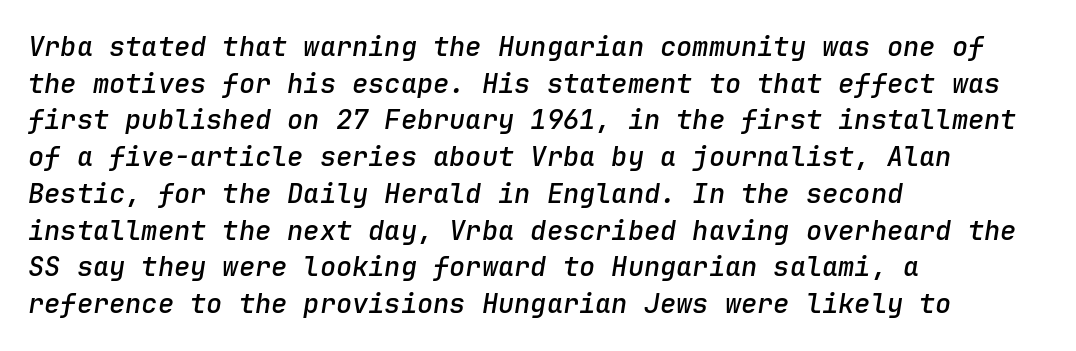
The image shows 27 px text type, italic (leaning right); set left-aligned, normal line spacing (1.36x), normal letter spacing, not underlined.
